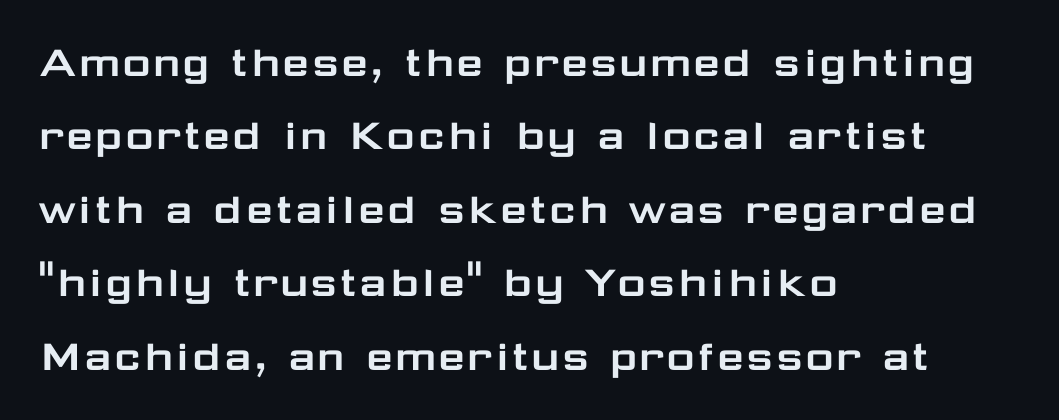
Q: Is the text italic (slanted)? A: No, it is upright.
Q: Is the typeface a serif or a sans-serif typeface? A: Sans-serif.
Q: Is the text underlined? A: No.
Q: How is the paragraph aligned? A: Left-aligned.
Q: Is the spacing between letters normal or unusually wide? A: Normal.
Q: Is the spacing between lines tight, normal or loose? A: Normal.
Q: Width (condensed, normal, or wide)? A: Wide.
Q: Stroke contrast? A: Low.
Q: x-height? A: Medium.
Q: Monospaced? A: No.
